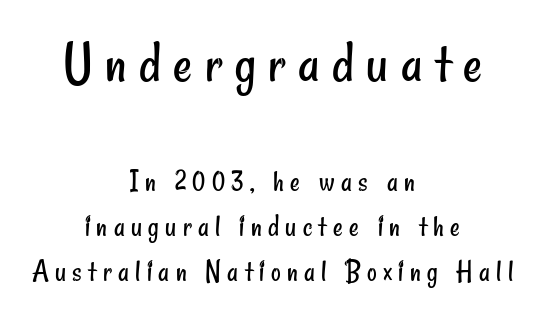
Q: Is the text bold? A: No.
Q: Is the typeface a serif or a sans-serif typeface? A: Sans-serif.
Q: Is the text underlined? A: No.
Q: How is the paragraph aligned? A: Centered.
Q: Is the spacing between letters normal or unusually wide? A: Unusually wide.
Q: Is the spacing between lines tight, normal or loose? A: Normal.
Q: Which block of text is set in a larger size, the first (top) or the second (bottom)? A: The first (top) one.
Q: Width (condensed, normal, or wide)? A: Condensed.
Q: Stroke contrast? A: Low.
Q: x-height? A: Small.
Q: Monospaced? A: No.
